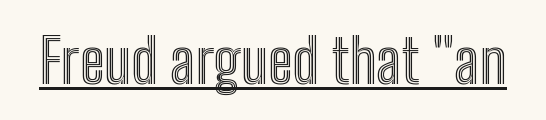
The image shows 61 px condensed type, upright; set normal letter spacing, underlined; a medium x-height.
